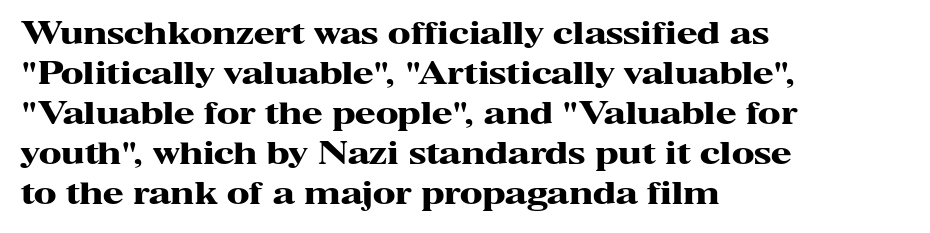
A normal amount of white space separates one row of letters from the next. Check the space under the baseline: it is left empty. The designer went with a serif here, giving each stem small feet. Italic? Not at all — the glyphs are vertical. Looks like regular typesetting: each glyph gets only the width it needs.
